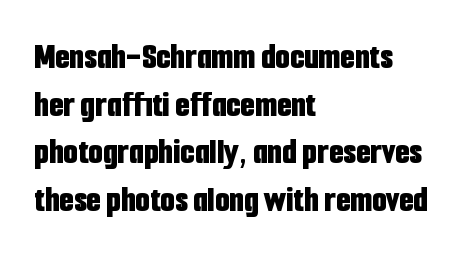
Q: Is the text bold? A: Yes.
Q: Is the text italic (slanted)? A: No, it is upright.
Q: Is the typeface a serif or a sans-serif typeface? A: Sans-serif.
Q: Is the text underlined? A: No.
Q: How is the paragraph aligned? A: Left-aligned.
Q: Is the spacing between letters normal or unusually wide? A: Normal.
Q: Is the spacing between lines tight, normal or loose? A: Normal.
Q: Width (condensed, normal, or wide)? A: Condensed.
Q: Stroke contrast? A: Low.
Q: x-height? A: Medium.
Q: Monospaced? A: No.
